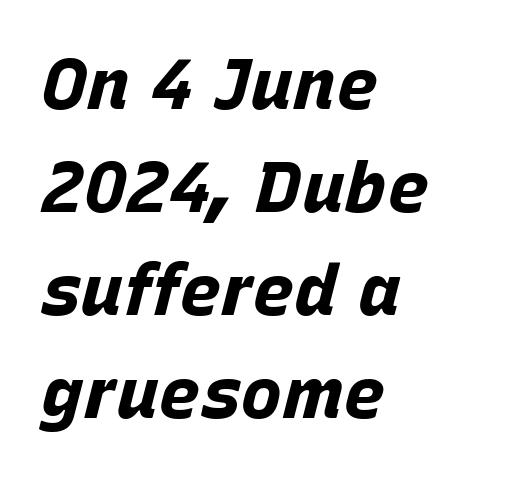
These lines are rendered in a variable-pitch font. Casual observation: everything's shoved over to the left. The letters sit at their default tracking, neither squeezed nor spread. There's an unmistakable incline to the writing here. In terms of leading, this rendering sits right in the middle. Nobody drew a line under any word here.
